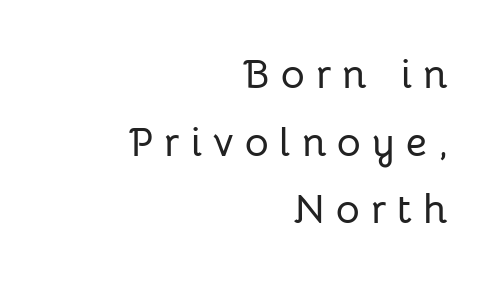
{"serif": "no", "italic": "no", "width": "normal", "stroke_contrast": "low", "x_height": "medium", "monospaced": "no", "underline": "no", "align": "right", "line_spacing": "normal", "line_spacing_ratio": 1.65, "letter_spacing": "wide", "letter_spacing_em": 0.27, "glyph_px": 41}
